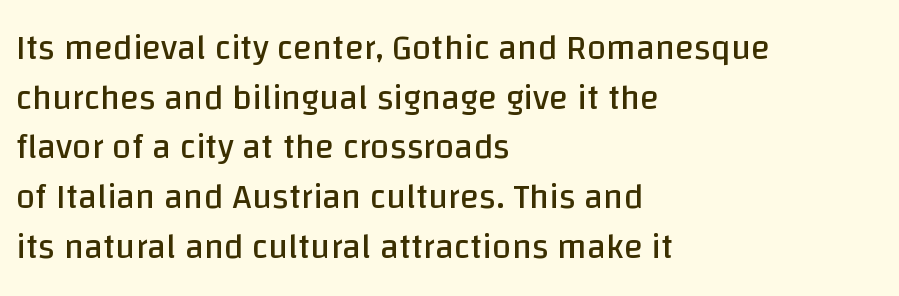
Q: Is the text bold? A: No.
Q: Is the text italic (slanted)? A: No, it is upright.
Q: Is the typeface a serif or a sans-serif typeface? A: Sans-serif.
Q: Is the text underlined? A: No.
Q: How is the paragraph aligned? A: Left-aligned.
Q: Is the spacing between letters normal or unusually wide? A: Normal.
Q: Is the spacing between lines tight, normal or loose? A: Normal.
Q: Width (condensed, normal, or wide)? A: Normal.
Q: Stroke contrast? A: Low.
Q: x-height? A: Large.
Q: Monospaced? A: No.
